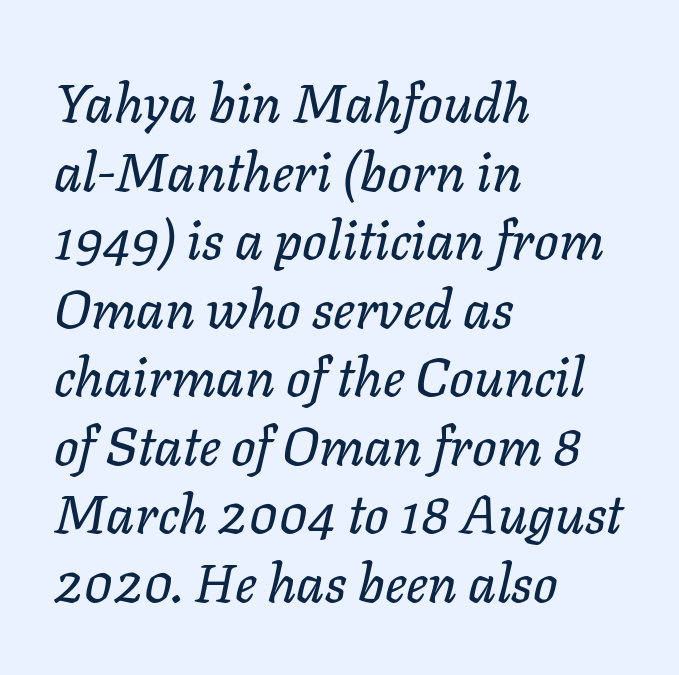
{"italic": "yes", "lean": "right", "slant_degrees": 11, "width": "normal", "stroke_contrast": "low", "x_height": "medium", "monospaced": "no", "underline": "no", "align": "left", "line_spacing": "normal", "line_spacing_ratio": 1.27, "letter_spacing": "normal", "letter_spacing_em": 0.0, "glyph_px": 54}
